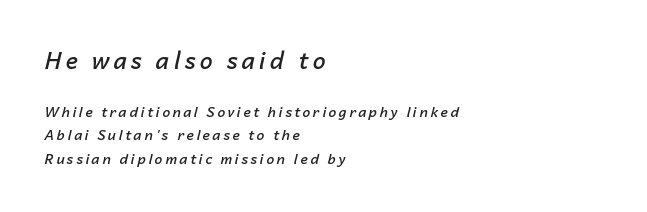
Whoever set this made the first block the dominant, larger element. Summary of weight: moderately heavy, a semibold. The lines in this sample share a left origin and differ only in where they stop. This block has exactly the height ordinary leading produces. Quick note: italic.
